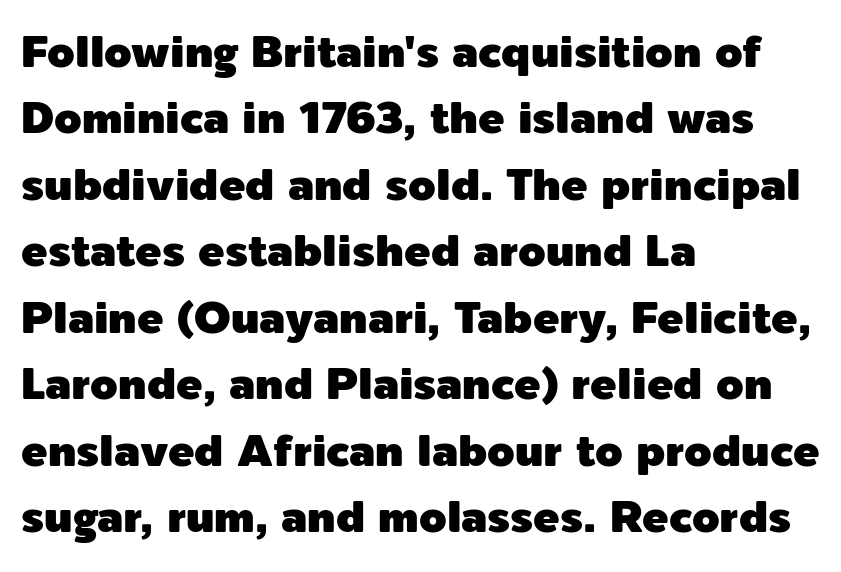
These lines are rendered in a variable-pitch font. The tracking reads as untouched default to a designer's eye. Line beginnings align vertically; line endings do not. Nope, no serifs anywhere on these letters. The baseline area is clear.
